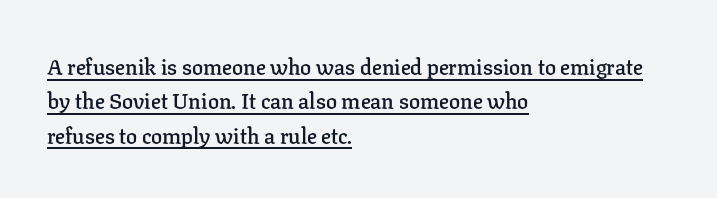
Q: Is the text bold? A: Semi-bold.
Q: Is the text italic (slanted)? A: No, it is upright.
Q: Is the text underlined? A: Yes.
Q: How is the paragraph aligned? A: Left-aligned.
Q: Is the spacing between letters normal or unusually wide? A: Normal.
Q: Is the spacing between lines tight, normal or loose? A: Normal.
